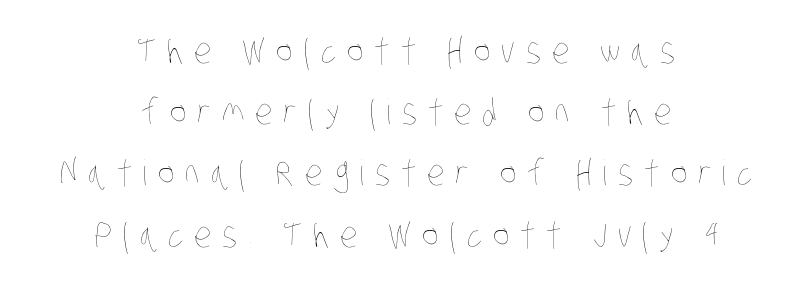
Q: Is the text bold? A: No.
Q: Is the text underlined? A: No.
Q: How is the paragraph aligned? A: Centered.
Q: Is the spacing between letters normal or unusually wide? A: Unusually wide.
Q: Width (condensed, normal, or wide)? A: Condensed.
Q: Stroke contrast? A: Low.
Q: x-height? A: Large.
Q: Monospaced? A: No.
